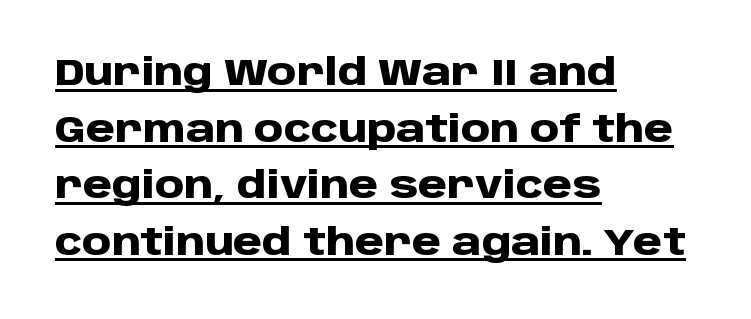
Every stem runs plumb, perpendicular to the baseline. Beneath each row of characters lies a ruled line. Each word holds together tightly as a unit, with standard inter-letter gaps. Look at the bottom of the vertical strokes: they stop flat, with no serifs. The passage is arranged the way most books set body copy — flush left.
